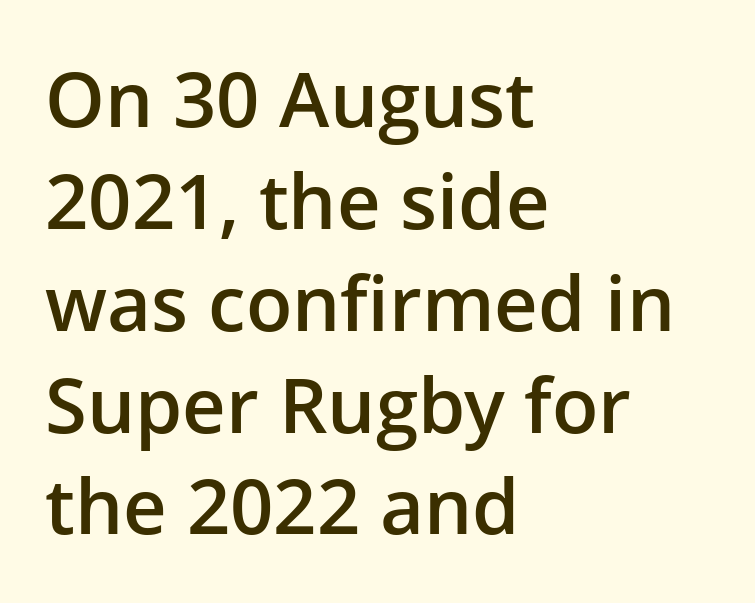
Q: Is the text bold? A: Semi-bold.
Q: Is the text italic (slanted)? A: No, it is upright.
Q: Is the typeface a serif or a sans-serif typeface? A: Sans-serif.
Q: Is the text underlined? A: No.
Q: How is the paragraph aligned? A: Left-aligned.
Q: Is the spacing between letters normal or unusually wide? A: Normal.
Q: Is the spacing between lines tight, normal or loose? A: Normal.
Q: Width (condensed, normal, or wide)? A: Normal.
Q: Stroke contrast? A: Low.
Q: x-height? A: Medium.
Q: Monospaced? A: No.
